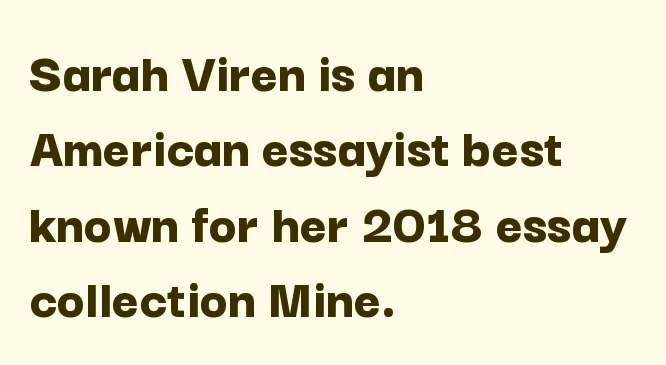
{"serif": "no", "italic": "no", "bold": "yes", "weight": "bold", "width": "normal", "stroke_contrast": "low", "x_height": "medium", "monospaced": "no", "underline": "no", "align": "left", "line_spacing": "normal", "line_spacing_ratio": 1.3, "letter_spacing": "normal", "letter_spacing_em": 0.0, "glyph_px": 58}
